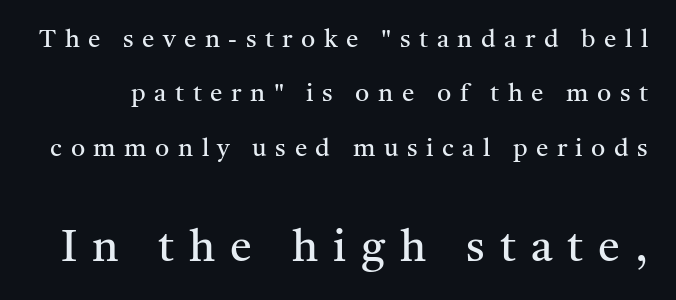
Descender tails drop into unmarked territory. Spacing between characters has been opened up far beyond the box default. This sample trades compactness for vertical openness between lines. Upright lettering throughout. The following chunk of copy outweighs the initial chunk in type size.
